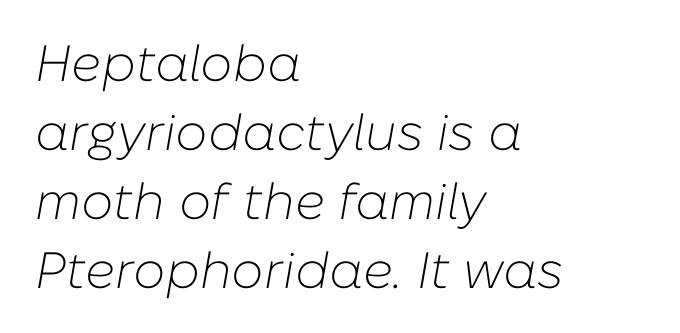
Descenders hang freely into open space. Proportional: the letters do not fall into vertical columns. Weight: regular or lighter. No extra tracking has been applied to these lines. Compared with ordinary roman type, these characters are visibly tilted. Quick note: interline space is typical.
